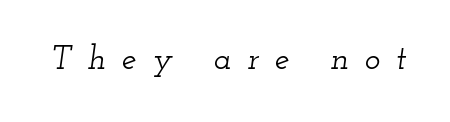
A bare baseline throughout the passage. Every character sits at an angle, as italics do. Varying glyph widths throughout — classic text-font behaviour. The glyphs in this specimen are seriffed.
